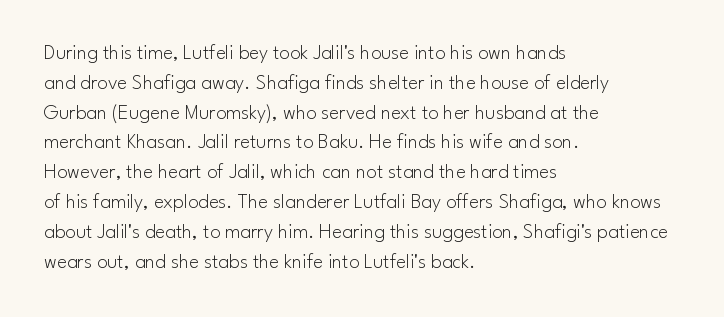
The image shows 21 px text type, upright; set left-aligned, normal line spacing (1.42x), normal letter spacing, not underlined.
